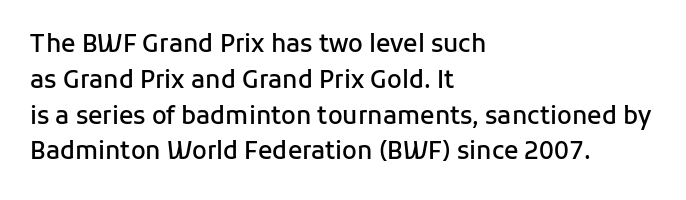
{"italic": "no", "bold": "semi", "underline": "no", "align": "left", "line_spacing": "normal", "line_spacing_ratio": 1.49, "letter_spacing": "normal", "letter_spacing_em": 0.0, "glyph_px": 24}
